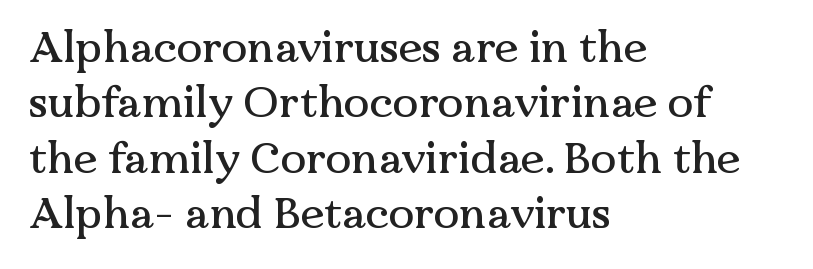
{"serif": "yes", "italic": "no", "width": "normal", "stroke_contrast": "medium", "x_height": "medium", "monospaced": "no", "underline": "no", "align": "left", "line_spacing": "normal", "line_spacing_ratio": 1.29, "letter_spacing": "normal", "letter_spacing_em": 0.0, "glyph_px": 43}
